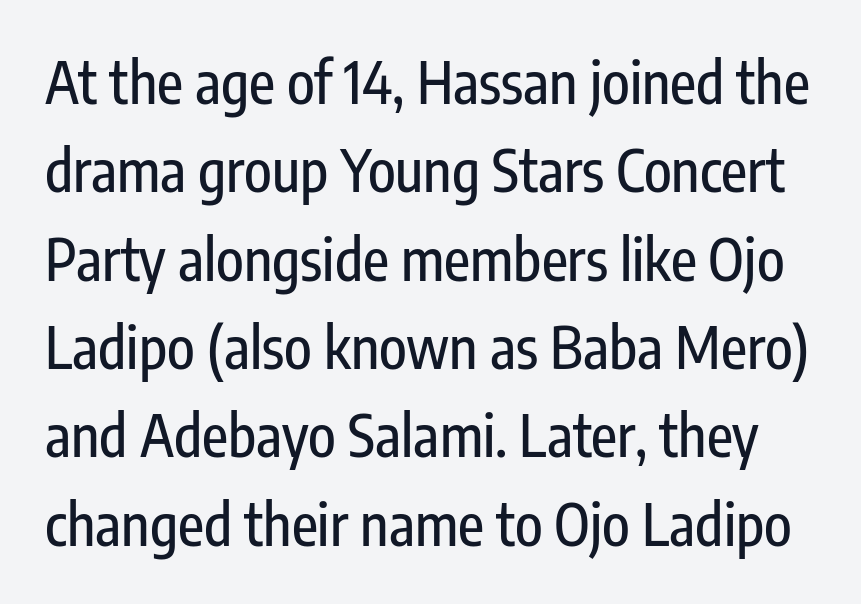
Beneath every word, the page is bare. Summary of vertical rhythm: regular, with standard interline spacing. Unlike a traditional serif, this face leaves its strokes unadorned. Tracking value appears to be zero — textbook default spacing. These lines are rendered in a variable-pitch font.
